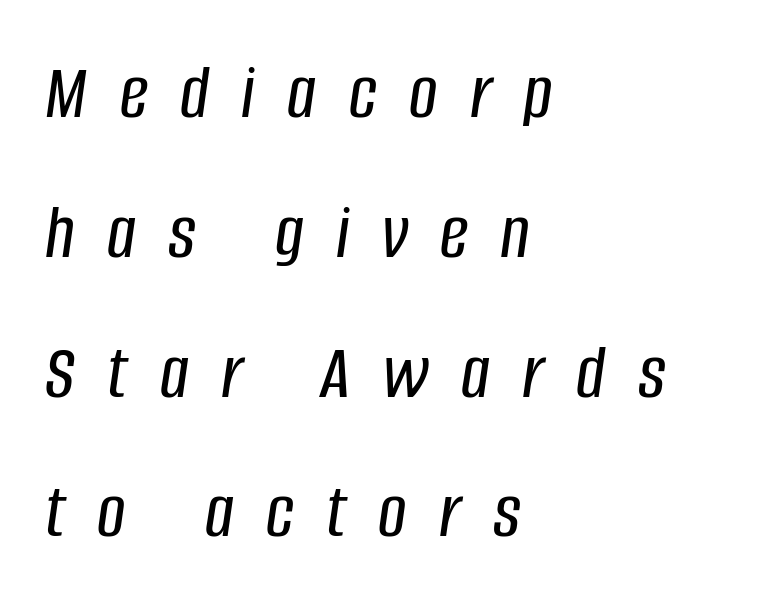
Q: Is the text italic (slanted)? A: Yes, it leans right by about 8 degrees.
Q: Is the text underlined? A: No.
Q: How is the paragraph aligned? A: Left-aligned.
Q: Is the spacing between letters normal or unusually wide? A: Unusually wide.
Q: Width (condensed, normal, or wide)? A: Condensed.
Q: Stroke contrast? A: Low.
Q: x-height? A: Large.
Q: Monospaced? A: No.
